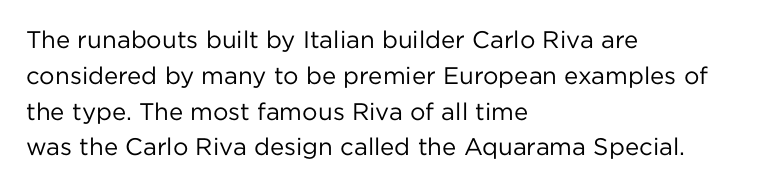
{"italic": "no", "bold": "no", "underline": "no", "align": "left", "line_spacing": "normal", "line_spacing_ratio": 1.49, "letter_spacing": "normal", "letter_spacing_em": 0.0, "glyph_px": 24}
